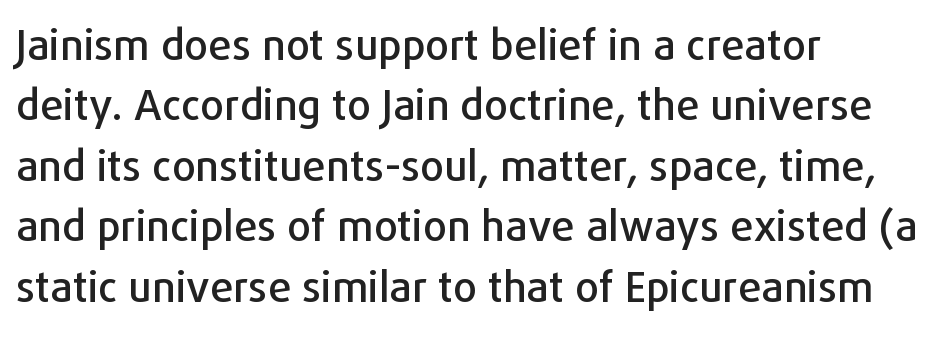
Q: Is the text italic (slanted)? A: No, it is upright.
Q: Is the typeface a serif or a sans-serif typeface? A: Sans-serif.
Q: Is the text underlined? A: No.
Q: How is the paragraph aligned? A: Left-aligned.
Q: Is the spacing between letters normal or unusually wide? A: Normal.
Q: Is the spacing between lines tight, normal or loose? A: Normal.
Q: Width (condensed, normal, or wide)? A: Normal.
Q: Stroke contrast? A: Low.
Q: x-height? A: Medium.
Q: Monospaced? A: No.
